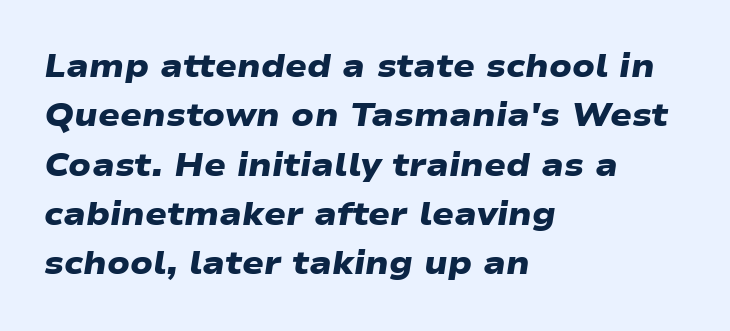
This sample uses a sans-serif face. Compared with typical paragraphs, the rows here are spaced about the same. Letter spacing: default. The rendering uses natural spacing where letterforms have individual widths.
